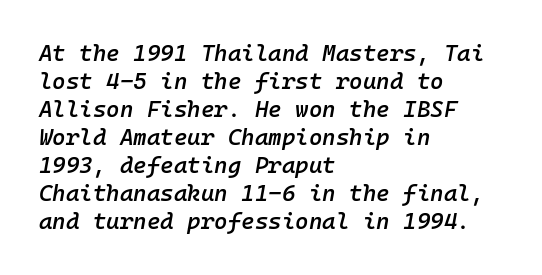
Q: Is the text bold? A: Semi-bold.
Q: Is the text italic (slanted)? A: Yes, it leans right by about 10 degrees.
Q: Is the text underlined? A: No.
Q: How is the paragraph aligned? A: Left-aligned.
Q: Is the spacing between letters normal or unusually wide? A: Normal.
